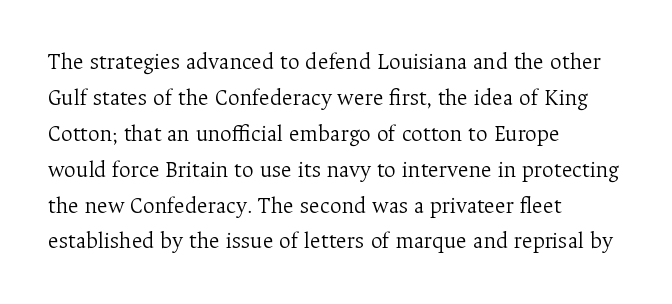
{"italic": "no", "bold": "no", "underline": "no", "align": "left", "line_spacing": "normal", "line_spacing_ratio": 1.56, "letter_spacing": "normal", "letter_spacing_em": 0.0, "glyph_px": 23}
